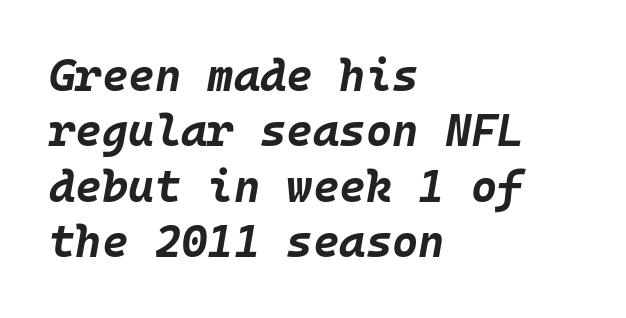
The image shows 45 px bold type, italic (leaning right), monospaced; set left-aligned, line spacing 1.23x, normal letter spacing, not underlined; low stroke contrast and a large x-height.
